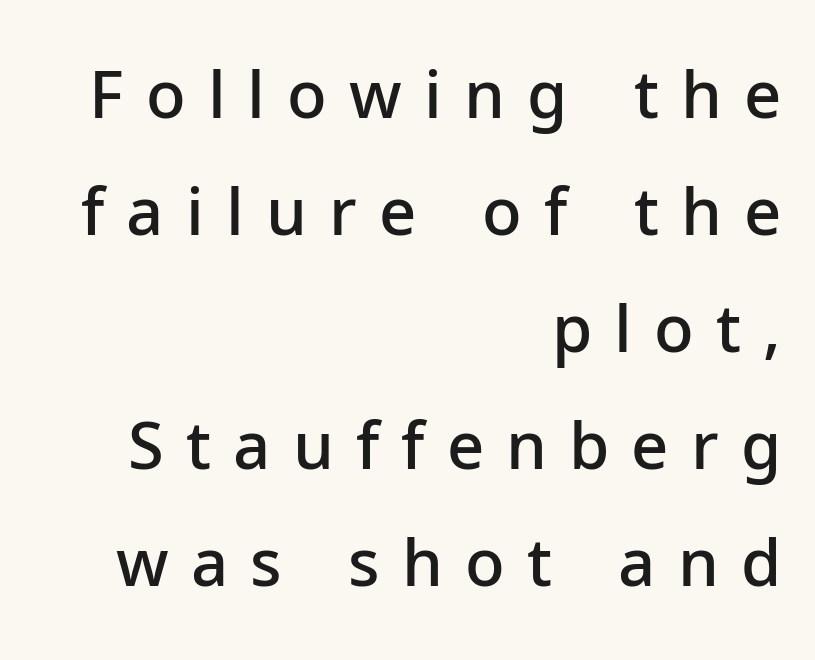
The image shows 65 px semibold sans-serif type, upright; set right-aligned, line spacing 1.8x, unusually wide letter spacing (+0.34 em), not underlined; low stroke contrast and a medium x-height.
